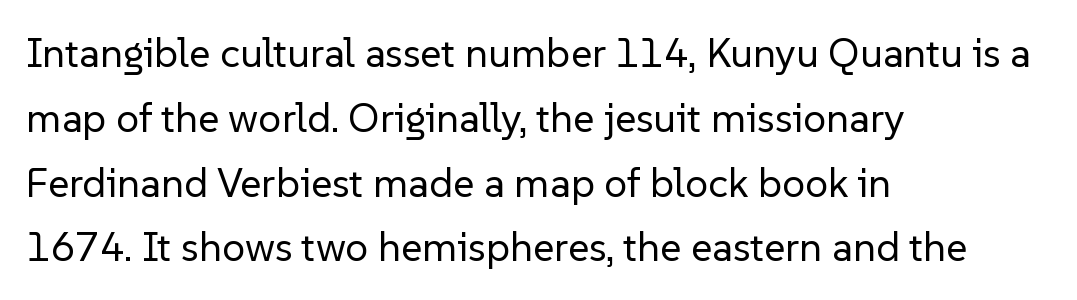
{"serif": "no", "italic": "no", "bold": "no", "weight": "regular", "width": "normal", "stroke_contrast": "low", "x_height": "medium", "monospaced": "no", "underline": "no", "align": "left", "line_spacing": "normal", "line_spacing_ratio": 1.58, "letter_spacing": "normal", "letter_spacing_em": 0.0, "glyph_px": 41}
